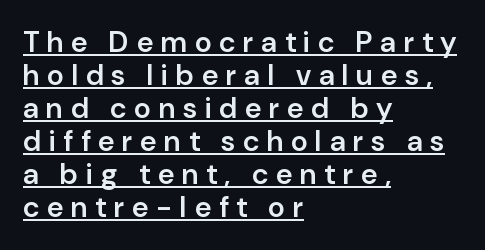
Moderately thickened strokes mark this as semibold type. Reading down the block, your eye returns to a fixed left position each line. Font category for this specimen: sans-serif. Is this a fixed-width face? No — the glyphs have proportional, varying widths. A rule runs beneath these lines of type.
